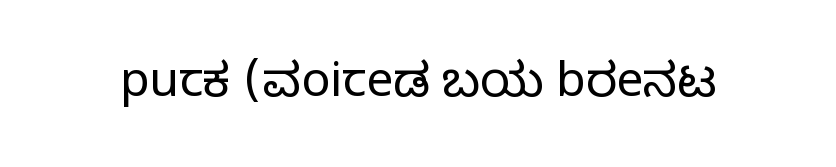
Observe the absence of serifs on each vertical stroke in this sample. The passage shown has conventional tracking throughout. Every character sits straight up, as roman type does. No letter is thick-stroked: the sample isn't bold. Think of a printed novel: that variable character pitch is what you see here. The area under the type is left untouched.
